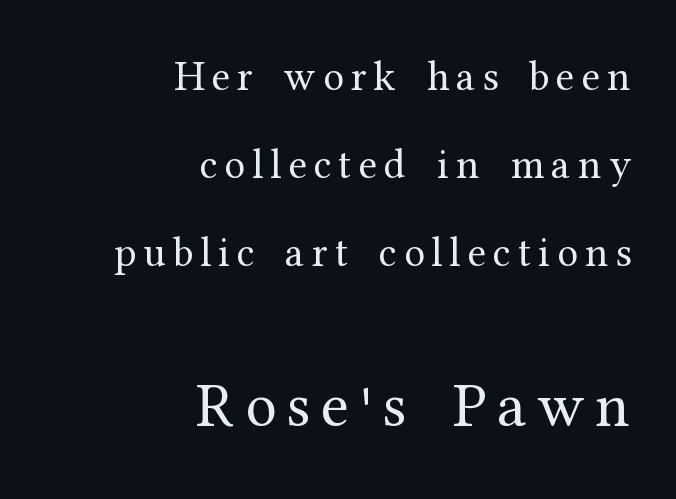
The lines are spread far apart with generous leading. Is there any slant? The stems are plumb. The font is comparable to plain body text, perhaps lighter. The area under the type is left untouched.
